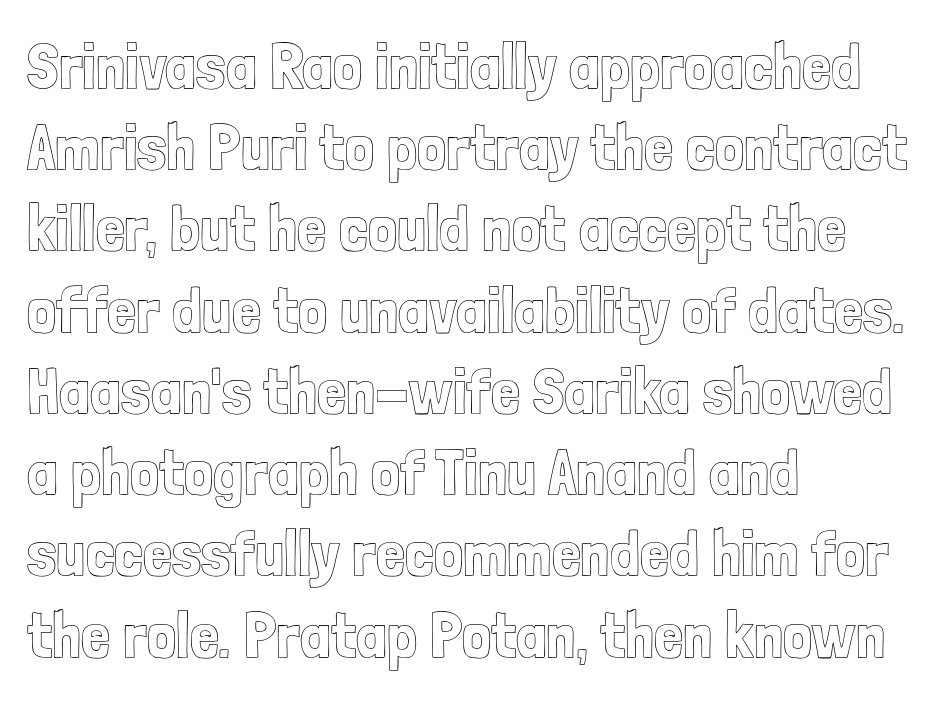
{"italic": "no", "width": "condensed", "x_height": "medium", "monospaced": "no", "underline": "no", "align": "left", "line_spacing": "normal", "line_spacing_ratio": 1.25, "letter_spacing": "normal", "letter_spacing_em": 0.0, "glyph_px": 65}
